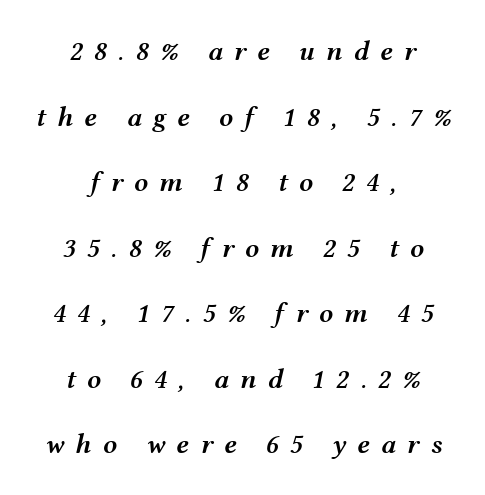
Each line is balanced around a shared central axis. The letters are slanted; this is an italic face. Each glyph is drawn with semibold strokes, heavier than normal yet not fully bold. How would I describe the line gaps? Wide and relaxed.
